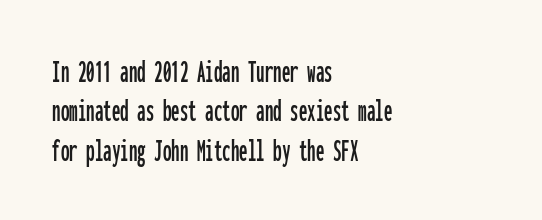
Q: Is the text italic (slanted)? A: No, it is upright.
Q: Is the typeface a serif or a sans-serif typeface? A: Sans-serif.
Q: Is the text underlined? A: No.
Q: How is the paragraph aligned? A: Left-aligned.
Q: Is the spacing between letters normal or unusually wide? A: Normal.
Q: Width (condensed, normal, or wide)? A: Condensed.
Q: Stroke contrast? A: Low.
Q: x-height? A: Medium.
Q: Monospaced? A: Yes.
